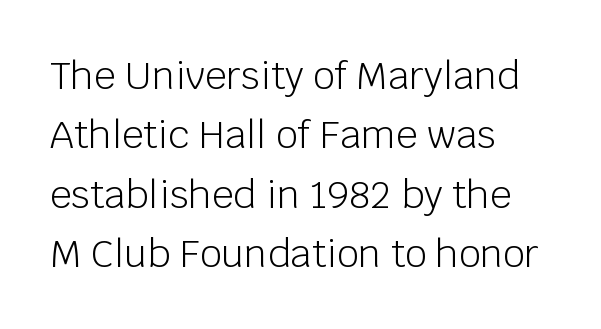
Q: Is the text bold? A: No.
Q: Is the text italic (slanted)? A: No, it is upright.
Q: Is the typeface a serif or a sans-serif typeface? A: Sans-serif.
Q: Is the text underlined? A: No.
Q: How is the paragraph aligned? A: Left-aligned.
Q: Is the spacing between letters normal or unusually wide? A: Normal.
Q: Is the spacing between lines tight, normal or loose? A: Normal.
Q: Width (condensed, normal, or wide)? A: Normal.
Q: Stroke contrast? A: Low.
Q: x-height? A: Large.
Q: Monospaced? A: No.
